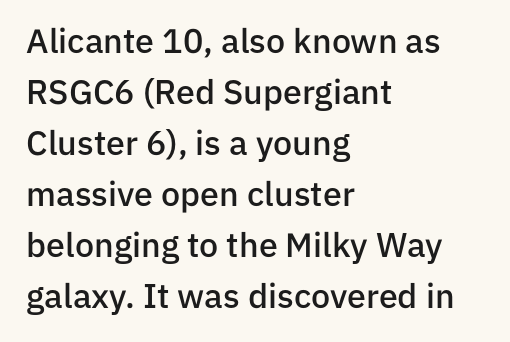
Q: Is the text bold? A: Semi-bold.
Q: Is the text italic (slanted)? A: No, it is upright.
Q: Is the typeface a serif or a sans-serif typeface? A: Sans-serif.
Q: Is the text underlined? A: No.
Q: How is the paragraph aligned? A: Left-aligned.
Q: Is the spacing between letters normal or unusually wide? A: Normal.
Q: Is the spacing between lines tight, normal or loose? A: Normal.
Q: Width (condensed, normal, or wide)? A: Normal.
Q: Stroke contrast? A: Low.
Q: x-height? A: Medium.
Q: Monospaced? A: No.
